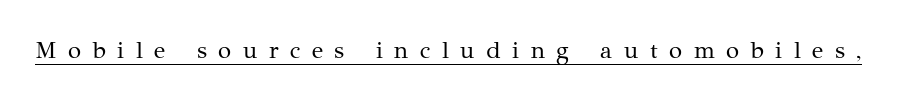
The image shows 24 px text type, upright; set unusually wide letter spacing (+0.48 em), underlined.
